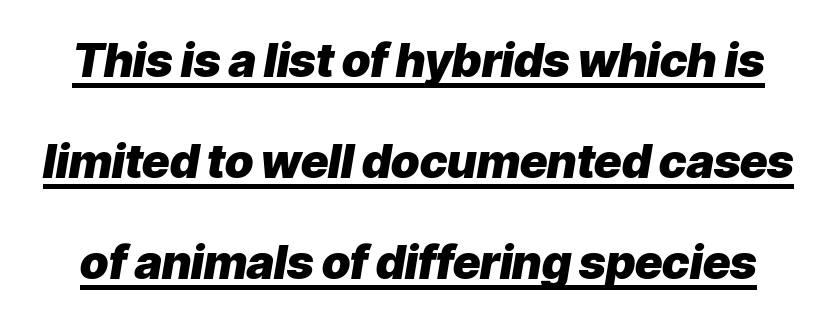
{"italic": "yes", "lean": "right", "slant_degrees": 9, "bold": "yes", "weight": "heavy", "width": "normal", "stroke_contrast": "low", "x_height": "medium", "monospaced": "no", "underline": "yes", "line_spacing": "loose", "line_spacing_ratio": 2.15, "letter_spacing": "normal", "letter_spacing_em": 0.0, "glyph_px": 47}
